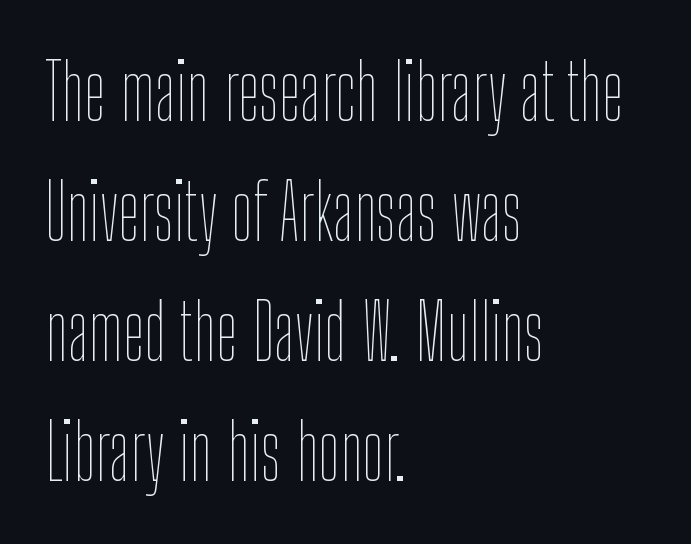
{"italic": "no", "bold": "no", "weight": "thin", "width": "condensed", "stroke_contrast": "low", "x_height": "medium", "monospaced": "no", "underline": "no", "align": "left", "line_spacing": "normal", "line_spacing_ratio": 1.56, "letter_spacing": "normal", "letter_spacing_em": 0.0, "glyph_px": 77}
